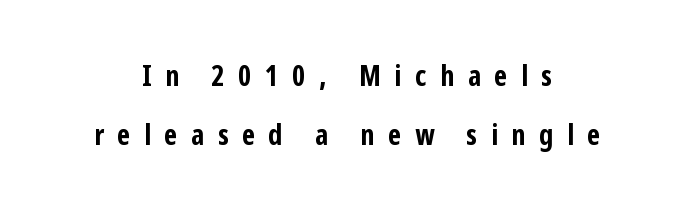
The image shows 29 px bold, condensed sans-serif type, upright; set centered, loose line spacing (2.03x), unusually wide letter spacing (+0.47 em), not underlined; low stroke contrast and a medium x-height.
